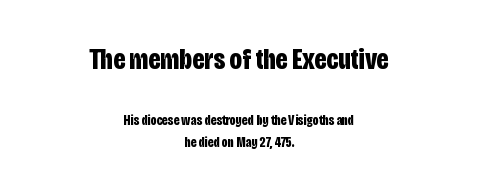
Q: Is the text bold? A: Yes.
Q: Is the text italic (slanted)? A: No, it is upright.
Q: Is the typeface a serif or a sans-serif typeface? A: Sans-serif.
Q: Is the text underlined? A: No.
Q: How is the paragraph aligned? A: Centered.
Q: Is the spacing between letters normal or unusually wide? A: Normal.
Q: Is the spacing between lines tight, normal or loose? A: Normal.
Q: Which block of text is set in a larger size, the first (top) or the second (bottom)? A: The first (top) one.
Q: Width (condensed, normal, or wide)? A: Condensed.
Q: Stroke contrast? A: Low.
Q: x-height? A: Large.
Q: Monospaced? A: No.
